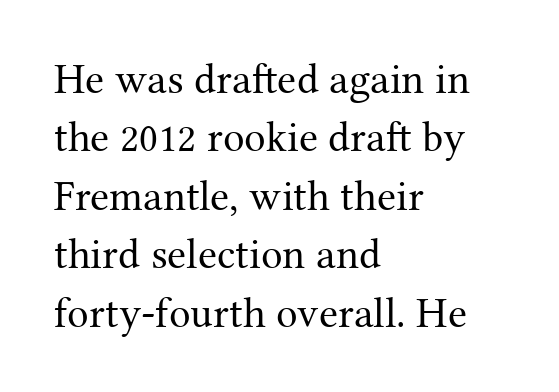
Here the glyphs are tracked normally, forming tight word shapes. All the whitespace from short lines collects on the right. Notice how descenders clear the ascenders below comfortably — that's standard leading. Words float on clear page, feet unadorned. No heavy texture on the line: the type isn't bold.
